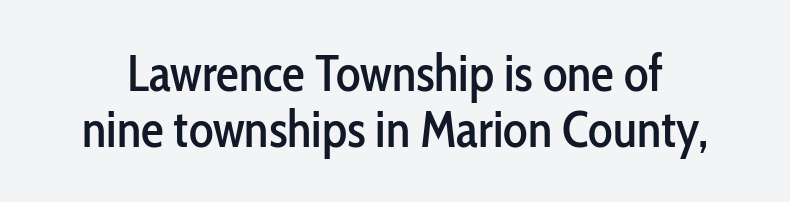
The image shows 51 px condensed sans-serif type, upright; set tight line spacing (1.1x), normal letter spacing, not underlined; low stroke contrast and a medium x-height.
